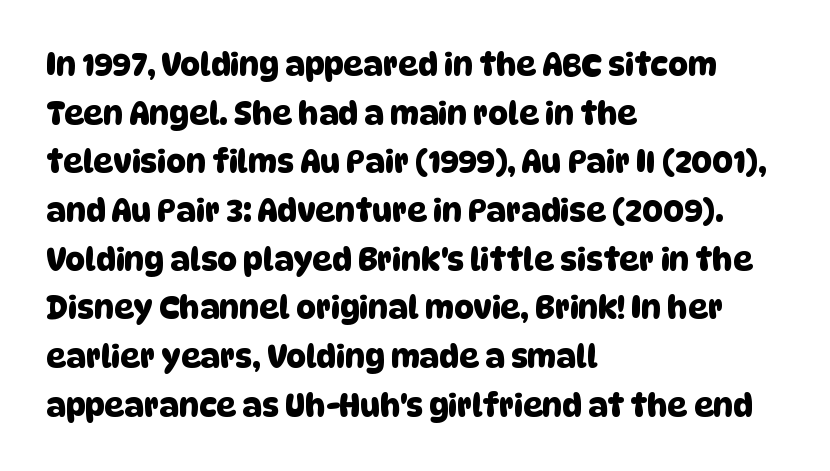
The image shows 31 px sans-serif type; set left-aligned, normal line spacing (1.57x), normal letter spacing, not underlined; low stroke contrast and a large x-height.
